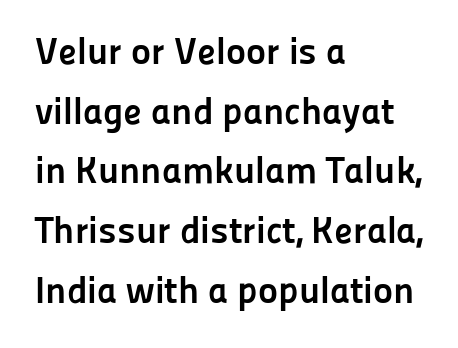
To sum up the face: it is a sans, with no serifs. Every letter is thick-stroked: bold, no question. Every character sits straight up, as roman type does. Clear beneath every line of the passage. These lines are rendered in a variable-pitch font. Compared with typical paragraphs, the rows here are spaced about the same.
